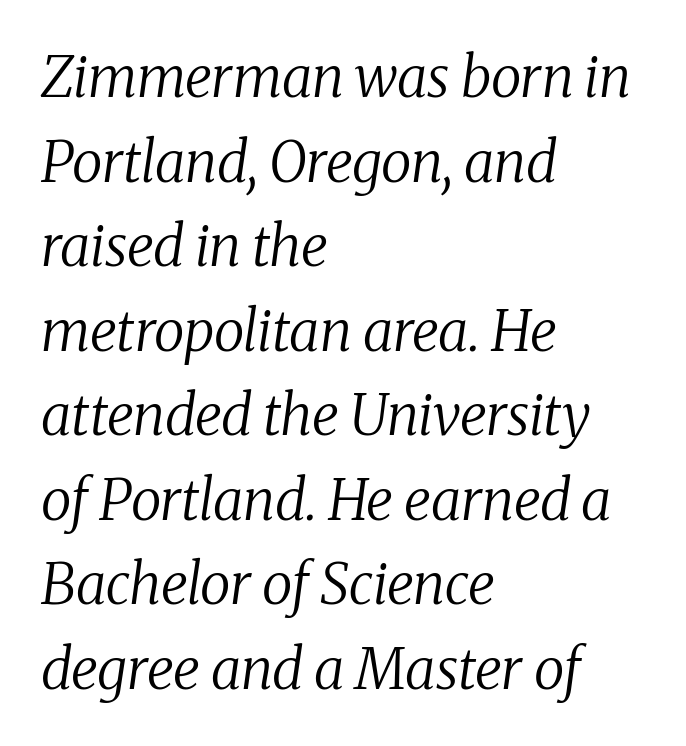
This rendering features lettering with no underline. The paragraph shown leans on its left margin. The type is set solid horizontally, with unmodified tracking. Regarding serifs, this sample has them.
